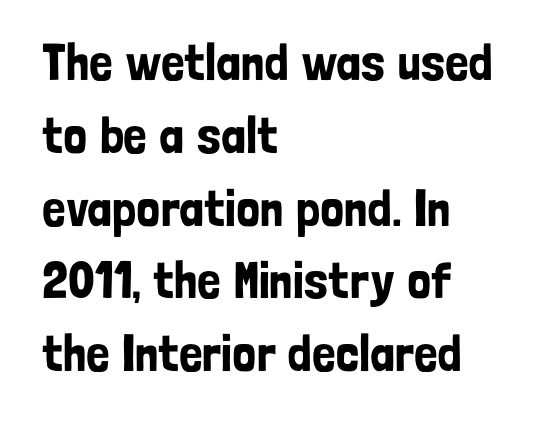
{"serif": "no", "italic": "no", "width": "condensed", "stroke_contrast": "low", "x_height": "medium", "monospaced": "no", "underline": "no", "align": "left", "line_spacing": "normal", "line_spacing_ratio": 1.4, "letter_spacing": "normal", "letter_spacing_em": 0.0, "glyph_px": 52}
